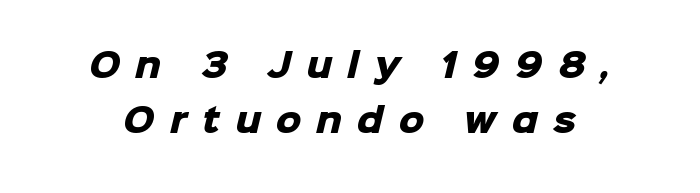
{"serif": "no", "bold": "yes", "weight": "heavy", "width": "normal", "stroke_contrast": "low", "x_height": "medium", "monospaced": "no", "underline": "no", "line_spacing_ratio": 1.73, "letter_spacing": "wide", "letter_spacing_em": 0.47, "glyph_px": 32}
